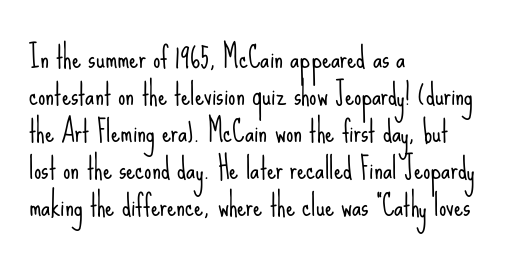
The image shows 29 px light, condensed sans-serif type, upright; set left-aligned, normal line spacing (1.28x), normal letter spacing, not underlined; low stroke contrast and a small x-height.
